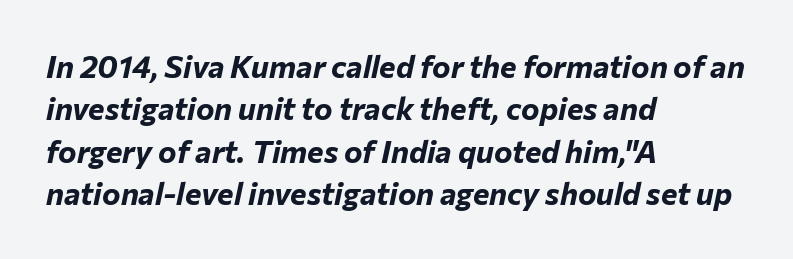
It's the slanting kind of type. Compared with a centered layout, this one pins lines to the left instead. One glance says typical: line gaps are just what's usual. Look at the tracking — it's just the regular setting, nothing added. Pretty heavy lettering here — definitely bold.
